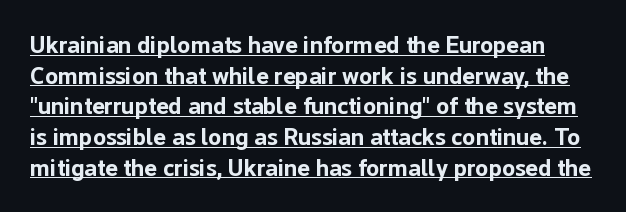
The image shows 24 px bold type, upright; set normal line spacing (1.28x), normal letter spacing, underlined.
